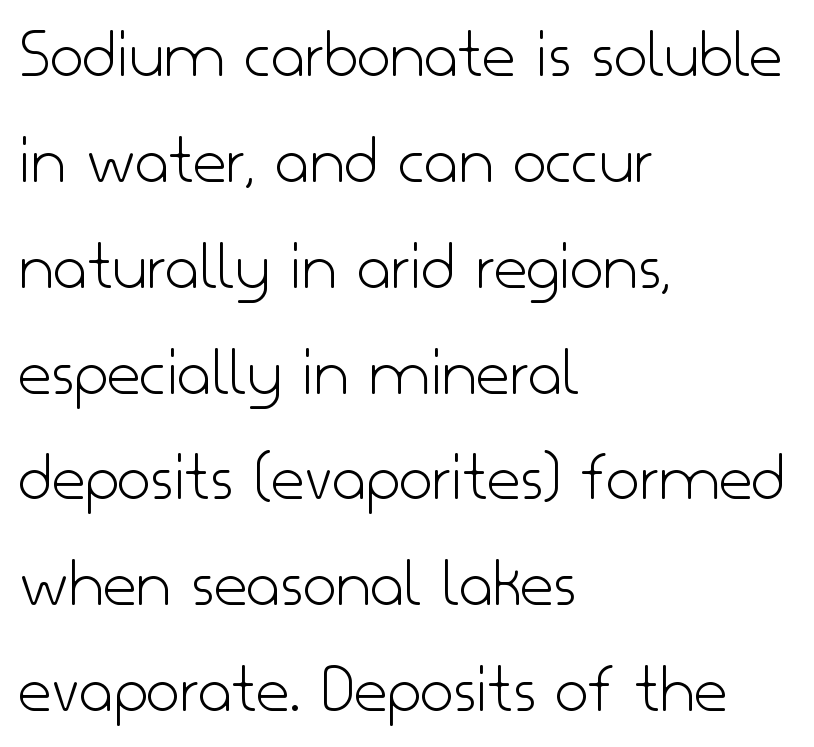
Q: Is the text bold? A: No.
Q: Is the text italic (slanted)? A: No, it is upright.
Q: Is the typeface a serif or a sans-serif typeface? A: Sans-serif.
Q: Is the text underlined? A: No.
Q: How is the paragraph aligned? A: Left-aligned.
Q: Is the spacing between letters normal or unusually wide? A: Normal.
Q: Is the spacing between lines tight, normal or loose? A: Normal.
Q: Width (condensed, normal, or wide)? A: Normal.
Q: Stroke contrast? A: Low.
Q: x-height? A: Small.
Q: Monospaced? A: No.
